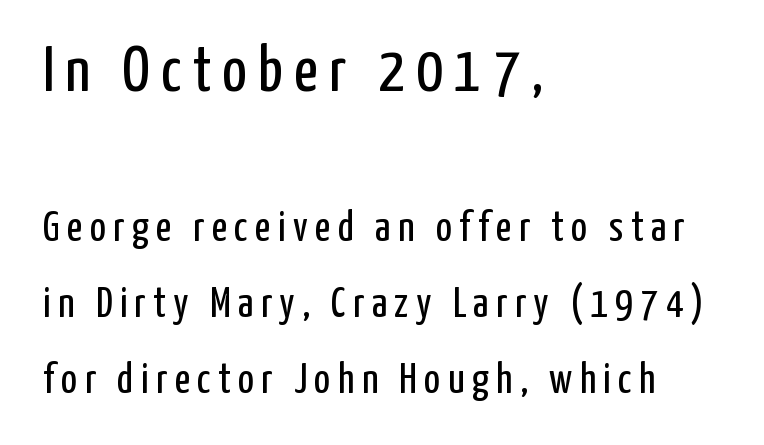
The image shows 65 px regular-weight, condensed sans-serif type, upright; set left-aligned, line spacing 1.76x, not underlined; the first (top) block is 1.51x larger; low stroke contrast and a medium x-height.
